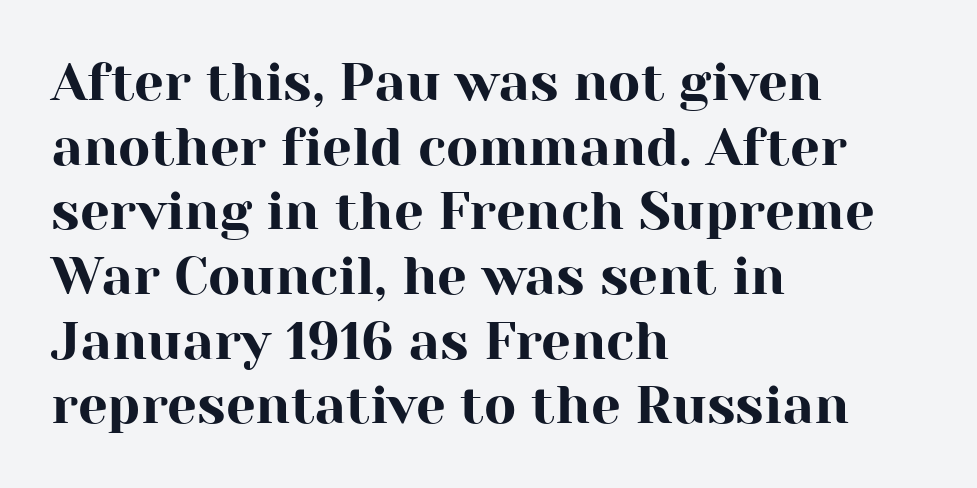
{"serif": "yes", "italic": "no", "width": "normal", "stroke_contrast": "high", "x_height": "medium", "monospaced": "no", "underline": "no", "align": "left", "line_spacing_ratio": 1.22, "letter_spacing": "normal", "letter_spacing_em": 0.0, "glyph_px": 53}
